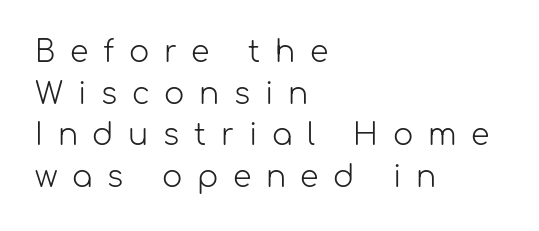
Q: Is the text bold? A: No.
Q: Is the text italic (slanted)? A: No, it is upright.
Q: Is the typeface a serif or a sans-serif typeface? A: Sans-serif.
Q: Is the text underlined? A: No.
Q: How is the paragraph aligned? A: Left-aligned.
Q: Is the spacing between letters normal or unusually wide? A: Unusually wide.
Q: Is the spacing between lines tight, normal or loose? A: Normal.
Q: Width (condensed, normal, or wide)? A: Normal.
Q: Stroke contrast? A: Low.
Q: x-height? A: Medium.
Q: Monospaced? A: No.
